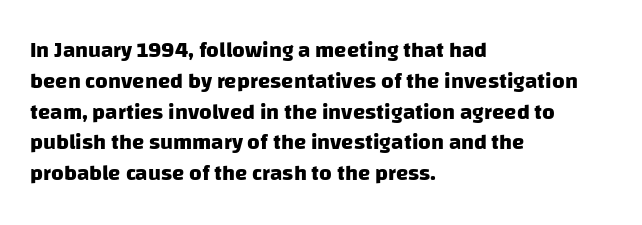
Typesetter's note: full bold, strokes at maximum text heaviness. Line spacing here is normal. Horizontally, the lines are justified to the leading edge only. The type is set solid horizontally, with unmodified tracking.
